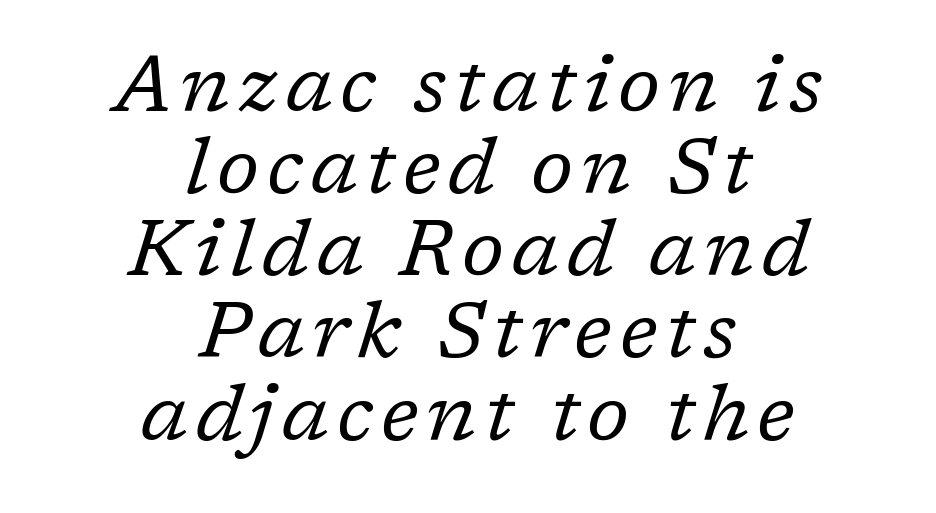
Q: Is the text bold? A: No.
Q: Is the text italic (slanted)? A: Yes, it leans right by about 17 degrees.
Q: Is the typeface a serif or a sans-serif typeface? A: Serif.
Q: Is the text underlined? A: No.
Q: How is the paragraph aligned? A: Centered.
Q: Is the spacing between lines tight, normal or loose? A: Tight.
Q: Width (condensed, normal, or wide)? A: Normal.
Q: Stroke contrast? A: Low.
Q: x-height? A: Medium.
Q: Monospaced? A: No.
